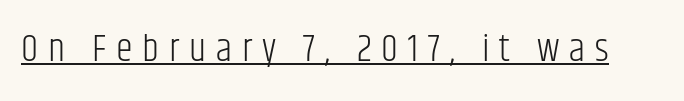
{"serif": "no", "italic": "no", "bold": "no", "weight": "light", "width": "condensed", "stroke_contrast": "low", "x_height": "large", "monospaced": "no", "underline": "yes", "letter_spacing": "wide", "letter_spacing_em": 0.26, "glyph_px": 38}
